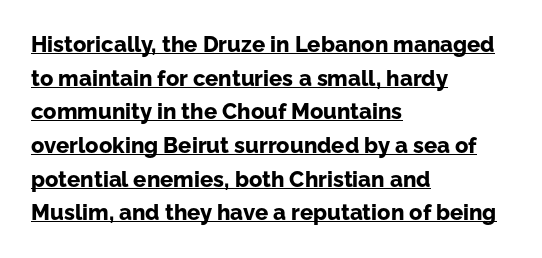
Like a heading marked for emphasis, these lines bear an underscore. Italic: no, the glyphs are upright roman. These lines sit exactly where default settings would place them. Its strokes are broad and dark, the hallmark of bold type. The type is set solid horizontally, with unmodified tracking. The text block is weighted toward the left margin, trailing off unevenly rightward.
